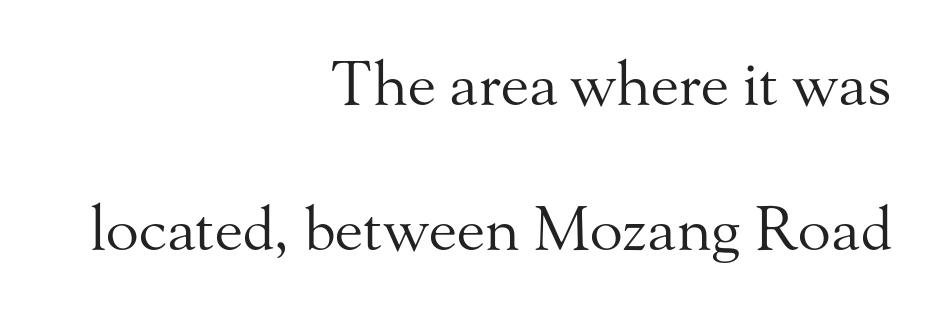
Q: Is the text bold? A: No.
Q: Is the text italic (slanted)? A: No, it is upright.
Q: Is the typeface a serif or a sans-serif typeface? A: Serif.
Q: Is the text underlined? A: No.
Q: How is the paragraph aligned? A: Right-aligned.
Q: Is the spacing between letters normal or unusually wide? A: Normal.
Q: Is the spacing between lines tight, normal or loose? A: Loose.
Q: Width (condensed, normal, or wide)? A: Normal.
Q: Stroke contrast? A: Medium.
Q: x-height? A: Small.
Q: Monospaced? A: No.
